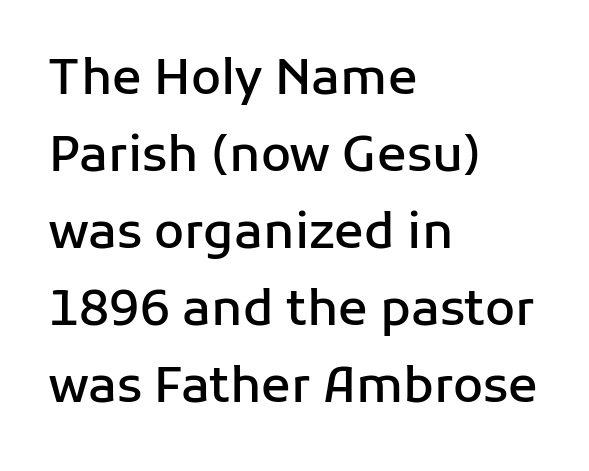
{"serif": "no", "italic": "no", "bold": "semi", "weight": "semibold", "width": "normal", "stroke_contrast": "low", "x_height": "medium", "monospaced": "no", "underline": "no", "align": "left", "line_spacing": "normal", "line_spacing_ratio": 1.57, "letter_spacing": "normal", "letter_spacing_em": 0.0, "glyph_px": 49}
